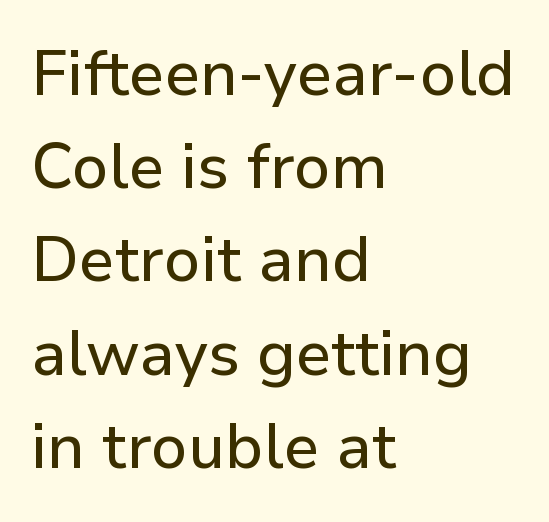
A sans-serif font was chosen for this passage. Bare-footed words on every line. Is this a fixed-width face? No — the glyphs have proportional, varying widths. Characters follow at the spacing the type designer built in.
